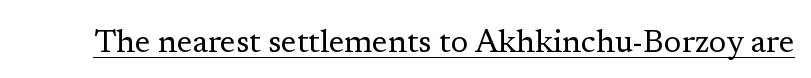
Q: Is the text bold? A: No.
Q: Is the text italic (slanted)? A: No, it is upright.
Q: Is the typeface a serif or a sans-serif typeface? A: Serif.
Q: Is the text underlined? A: Yes.
Q: Is the spacing between letters normal or unusually wide? A: Normal.
Q: Width (condensed, normal, or wide)? A: Normal.
Q: Stroke contrast? A: Low.
Q: x-height? A: Medium.
Q: Monospaced? A: No.
